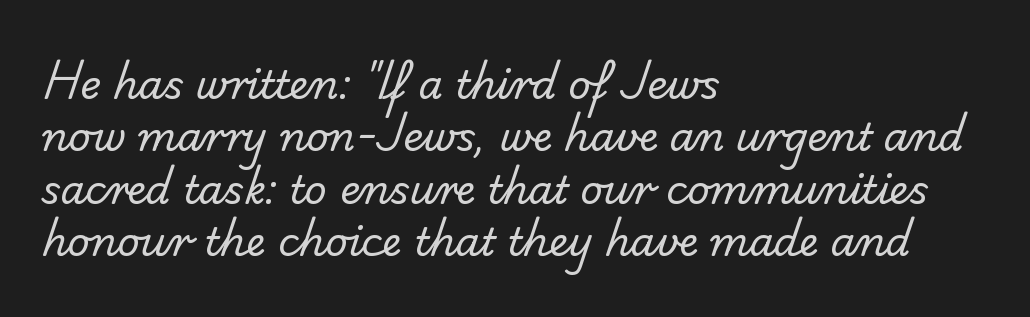
A typesetter would call this proportional, since set widths differ per character. The tracking reads as untouched default to a designer's eye. This reads as an unemphasized weight, regular at the heaviest. Nothing sits at the stroke ends, so this counts as sans-serif. This sample keeps an unexceptional amount of space between lines. The rag falls on the right side of this text block.
